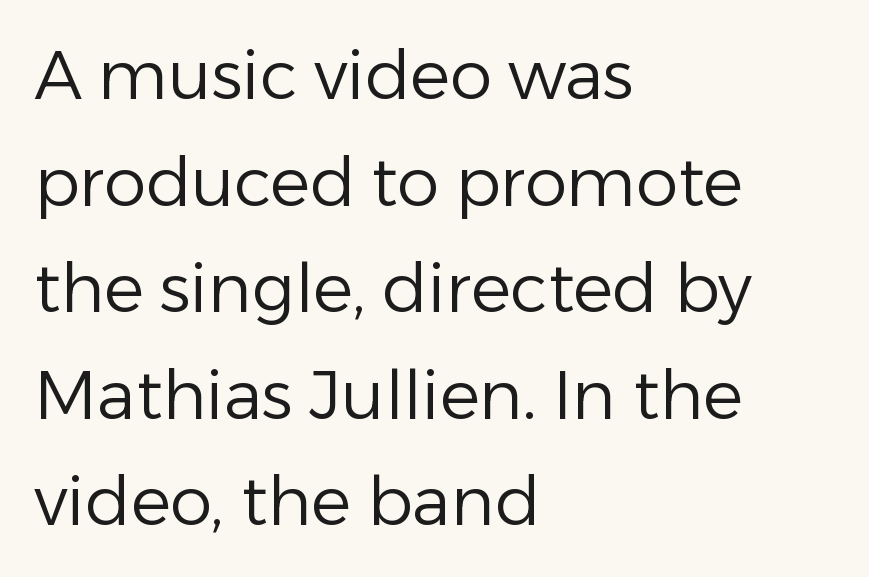
Q: Is the text bold? A: No.
Q: Is the text italic (slanted)? A: No, it is upright.
Q: Is the typeface a serif or a sans-serif typeface? A: Sans-serif.
Q: Is the text underlined? A: No.
Q: How is the paragraph aligned? A: Left-aligned.
Q: Is the spacing between letters normal or unusually wide? A: Normal.
Q: Is the spacing between lines tight, normal or loose? A: Normal.
Q: Width (condensed, normal, or wide)? A: Normal.
Q: Stroke contrast? A: Low.
Q: x-height? A: Medium.
Q: Monospaced? A: No.
